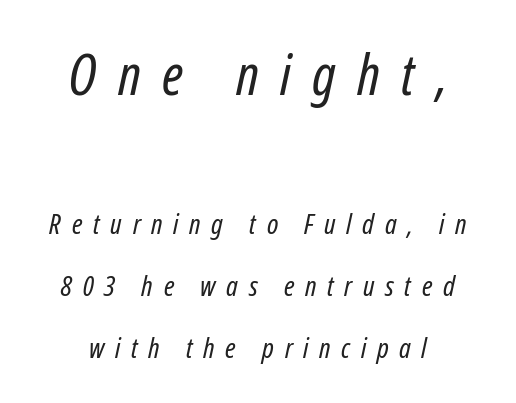
The image shows 56 px regular-weight, condensed type, italic (leaning right); set centered, loose line spacing (2.22x), unusually wide letter spacing (+0.38 em), not underlined; the first (top) block is 2.0x larger; low stroke contrast and a medium x-height.
